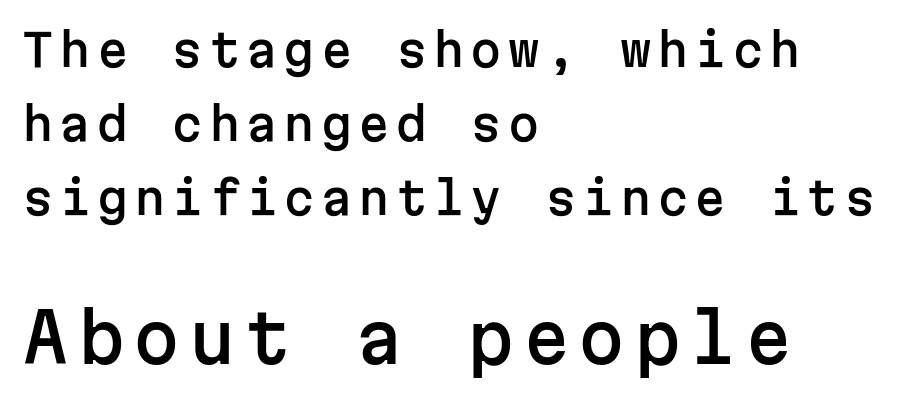
{"serif": "no", "italic": "no", "width": "normal", "stroke_contrast": "low", "x_height": "medium", "monospaced": "yes", "underline": "no", "align": "left", "line_spacing": "normal", "line_spacing_ratio": 1.64, "larger_block": "second", "size_ratio": 1.49, "glyph_px": 67}
